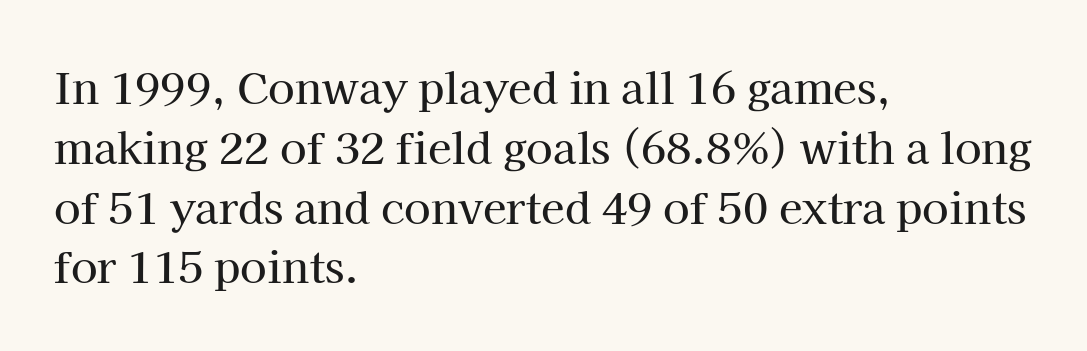
Caption: standard tracking, unaltered. Check where the strokes stop: tiny serifs finish them off. A classic flush-left, rag-right setting is used for this passage. The block of text has a typical density, with ordinary space between rows. This rendering features lettering with no underline. Do the characters align in a grid? No, the font is proportional.
